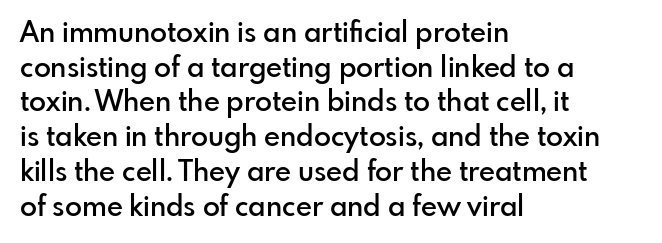
The image shows 28 px semibold sans-serif type, upright; set left-aligned, line spacing 1.24x, normal letter spacing, not underlined; low stroke contrast and a small x-height.
